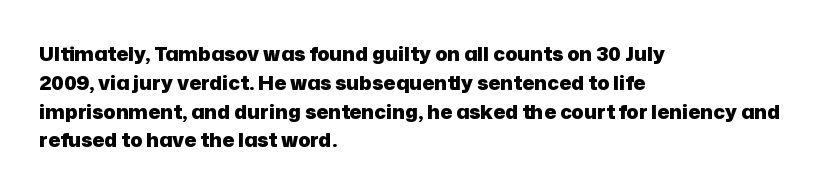
{"italic": "no", "bold": "yes", "underline": "no", "align": "left", "line_spacing": "normal", "line_spacing_ratio": 1.44, "letter_spacing": "normal", "letter_spacing_em": 0.0, "glyph_px": 20}
